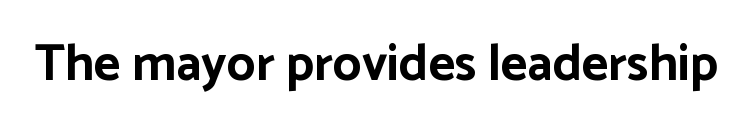
Q: Is the text bold? A: Yes.
Q: Is the text italic (slanted)? A: No, it is upright.
Q: Is the typeface a serif or a sans-serif typeface? A: Sans-serif.
Q: Is the text underlined? A: No.
Q: Is the spacing between letters normal or unusually wide? A: Normal.
Q: Width (condensed, normal, or wide)? A: Normal.
Q: Stroke contrast? A: Low.
Q: x-height? A: Medium.
Q: Monospaced? A: No.
